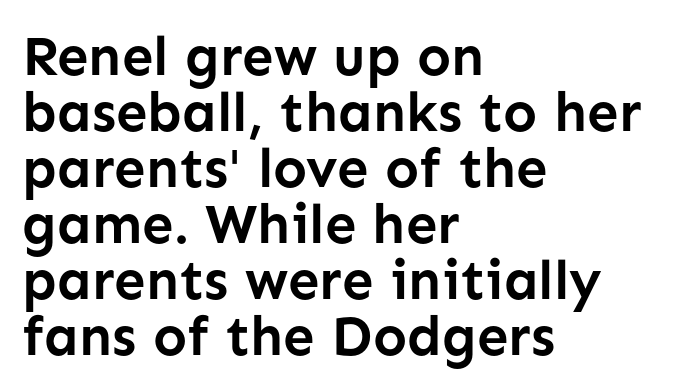
Q: Is the text bold? A: Yes.
Q: Is the text italic (slanted)? A: No, it is upright.
Q: Is the typeface a serif or a sans-serif typeface? A: Sans-serif.
Q: Is the text underlined? A: No.
Q: How is the paragraph aligned? A: Left-aligned.
Q: Is the spacing between letters normal or unusually wide? A: Normal.
Q: Is the spacing between lines tight, normal or loose? A: Tight.
Q: Width (condensed, normal, or wide)? A: Normal.
Q: Stroke contrast? A: Low.
Q: x-height? A: Medium.
Q: Monospaced? A: No.
